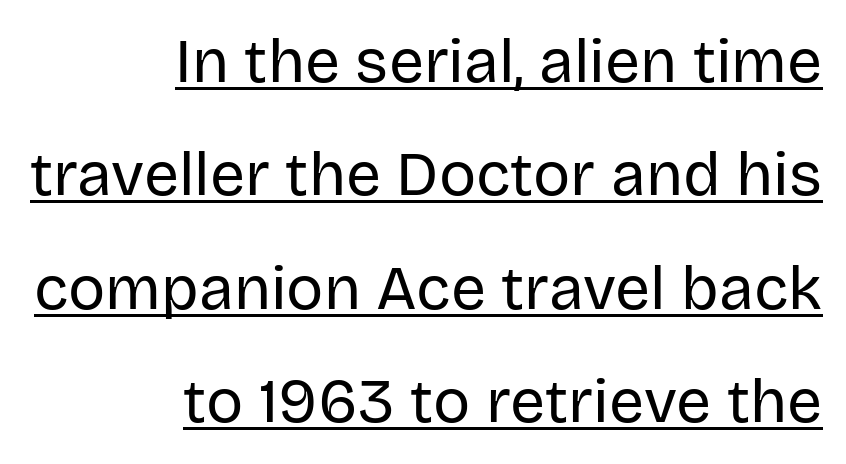
Q: Is the text bold? A: No.
Q: Is the text italic (slanted)? A: No, it is upright.
Q: Is the typeface a serif or a sans-serif typeface? A: Sans-serif.
Q: Is the text underlined? A: Yes.
Q: How is the paragraph aligned? A: Right-aligned.
Q: Is the spacing between letters normal or unusually wide? A: Normal.
Q: Width (condensed, normal, or wide)? A: Normal.
Q: Stroke contrast? A: Low.
Q: x-height? A: Large.
Q: Monospaced? A: No.
